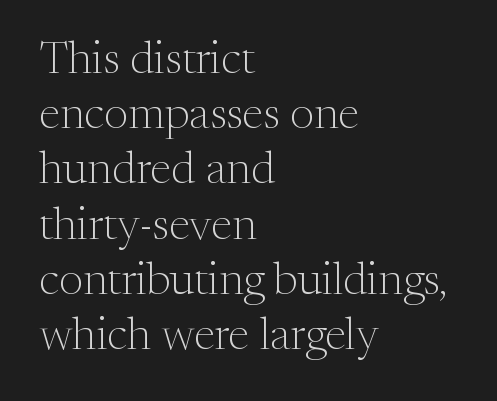
{"serif": "yes", "italic": "no", "bold": "no", "weight": "light", "width": "normal", "stroke_contrast": "medium", "x_height": "medium", "monospaced": "no", "underline": "no", "align": "left", "line_spacing_ratio": 1.2, "letter_spacing": "normal", "letter_spacing_em": 0.0, "glyph_px": 46}
